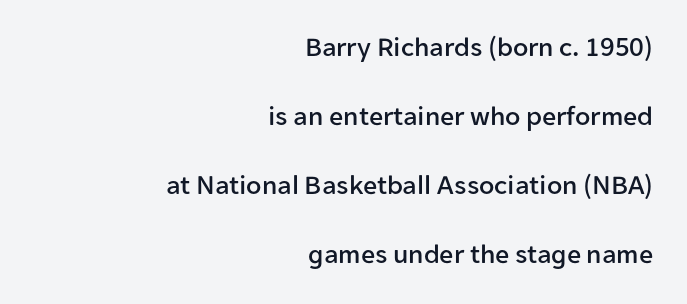
The image shows 28 px sans-serif type, upright; set right-aligned, loose line spacing (2.46x), normal letter spacing, not underlined; low stroke contrast and a medium x-height.
